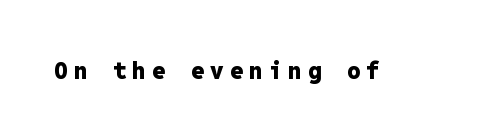
Underlining? Definitely not there. The axis of the letterforms is exactly vertical. Look at the stroke-to-counter ratio: heavy, a bold. What stands out about the letter spacing? Its width — letters are far apart.
